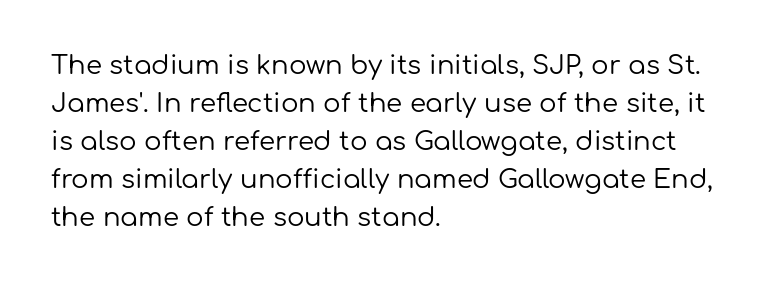
{"italic": "no", "bold": "no", "underline": "no", "align": "left", "line_spacing": "normal", "line_spacing_ratio": 1.46, "letter_spacing": "normal", "letter_spacing_em": 0.0, "glyph_px": 26}
